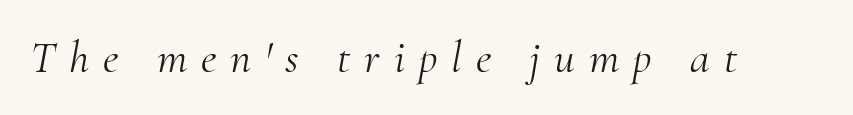
The image shows 45 px light serif type, italic (leaning right); set unusually wide letter spacing (+0.31 em), not underlined; medium stroke contrast and a small x-height.
